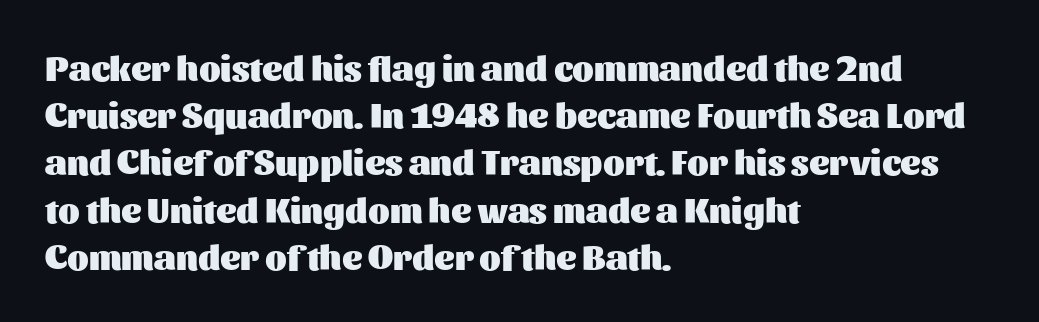
Q: Is the text bold? A: Yes.
Q: Is the text italic (slanted)? A: No, it is upright.
Q: Is the typeface a serif or a sans-serif typeface? A: Sans-serif.
Q: Is the text underlined? A: No.
Q: How is the paragraph aligned? A: Left-aligned.
Q: Is the spacing between letters normal or unusually wide? A: Normal.
Q: Is the spacing between lines tight, normal or loose? A: Normal.
Q: Width (condensed, normal, or wide)? A: Normal.
Q: Stroke contrast? A: Medium.
Q: x-height? A: Medium.
Q: Monospaced? A: No.
